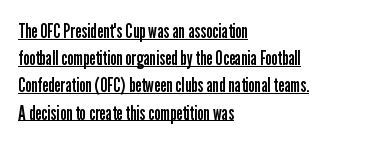
{"italic": "no", "bold": "no", "underline": "yes", "align": "left", "line_spacing": "normal", "line_spacing_ratio": 1.36, "letter_spacing": "normal", "letter_spacing_em": 0.0, "glyph_px": 20}
